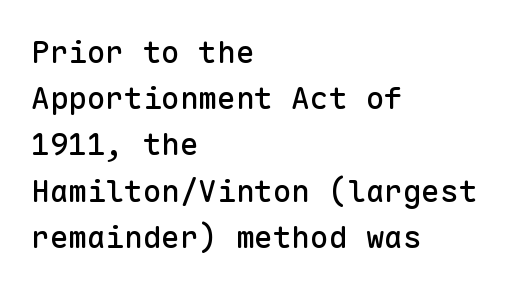
{"serif": "no", "italic": "no", "width": "normal", "stroke_contrast": "low", "x_height": "medium", "monospaced": "yes", "underline": "no", "align": "left", "line_spacing": "normal", "line_spacing_ratio": 1.49, "letter_spacing": "normal", "letter_spacing_em": 0.0, "glyph_px": 31}
